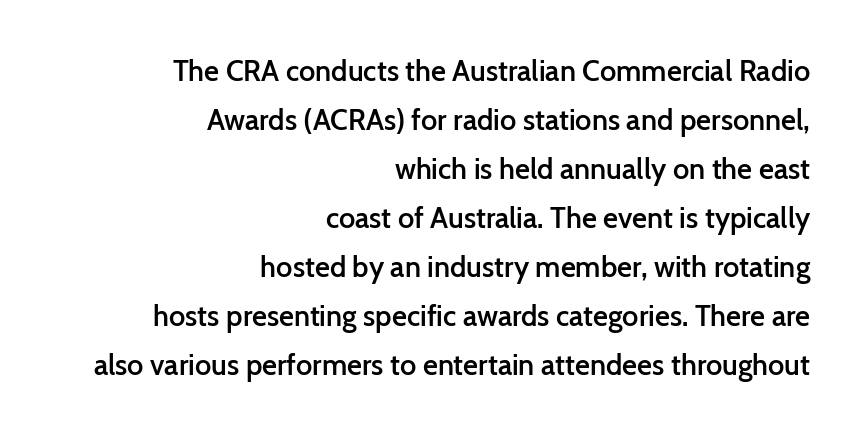
The image shows 29 px semibold sans-serif type, upright; set right-aligned, normal line spacing (1.69x), normal letter spacing, not underlined; low stroke contrast and a medium x-height.
